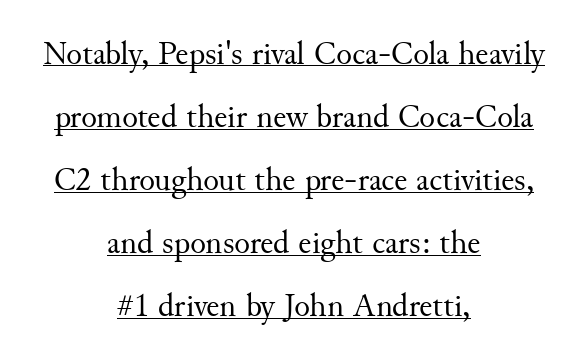
The letters stand straight up with perfectly vertical stems. The weight would be labelled regular, book, light, or lighter still. Proportional: the letters do not fall into vertical columns. The letters carry serifs — small finishing strokes at the ends of their stems. Honestly, the rows look like they've been pulled way apart.
